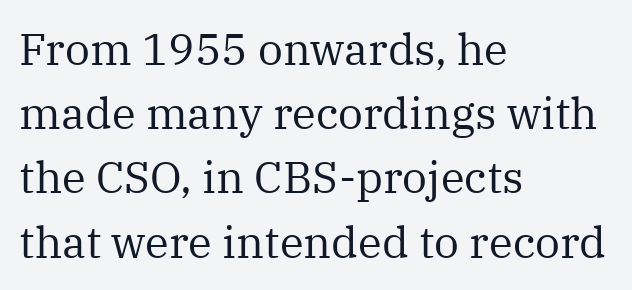
The image shows 44 px regular-weight serif type, upright; set left-aligned, normal line spacing (1.46x), normal letter spacing, not underlined; medium stroke contrast and a medium x-height.
